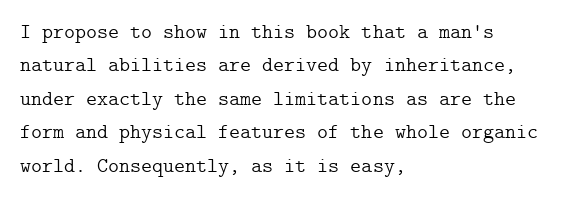
{"italic": "no", "bold": "no", "underline": "no", "align": "left", "line_spacing": "normal", "line_spacing_ratio": 1.59, "letter_spacing": "normal", "letter_spacing_em": 0.0, "glyph_px": 21}
